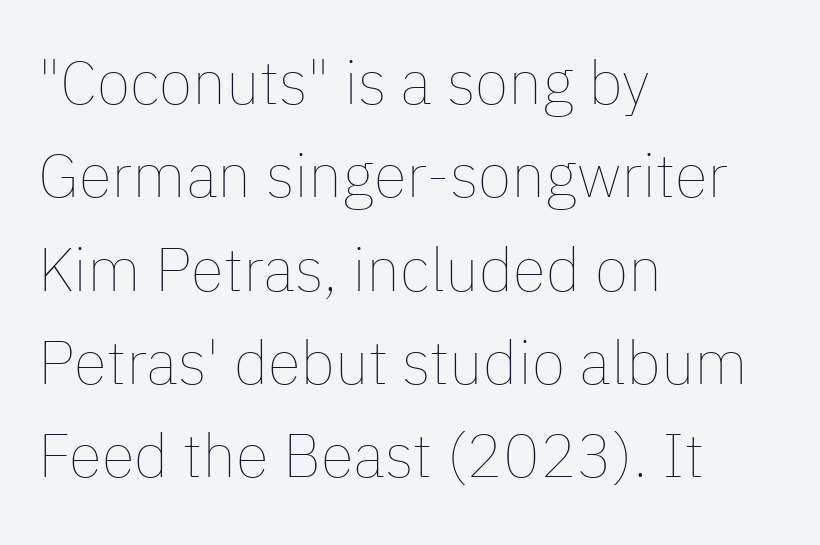
Only glyphs here, with clear space below each row. Glyph-to-glyph distance matches everyday printed text. Nothing heavy about these letters — not bold at all. If you measured baseline to baseline, you'd find a middling distance. The axis of the letterforms is exactly vertical. The compositor pushed each line to the left boundary.
